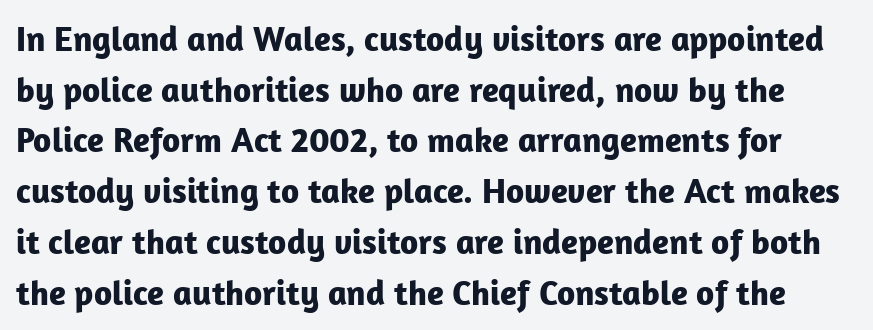
The space directly below the letters is spotless. Character widths vary here, with narrow letters taking less room than wide ones. Between one letter and the next there's only the usual sliver of space. Rows of type keep a routine distance in the vertical direction. On the weight axis this lands at bold, roughly 700.
